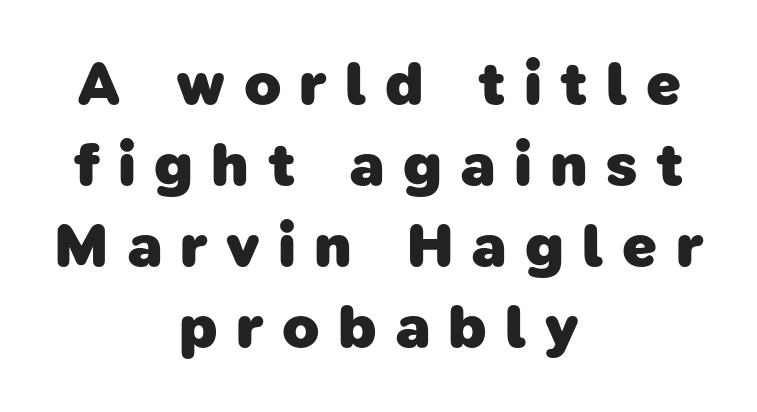
{"serif": "no", "bold": "yes", "weight": "heavy", "width": "normal", "stroke_contrast": "low", "x_height": "medium", "monospaced": "no", "underline": "no", "align": "center", "line_spacing": "normal", "line_spacing_ratio": 1.33, "letter_spacing": "wide", "letter_spacing_em": 0.3, "glyph_px": 61}
